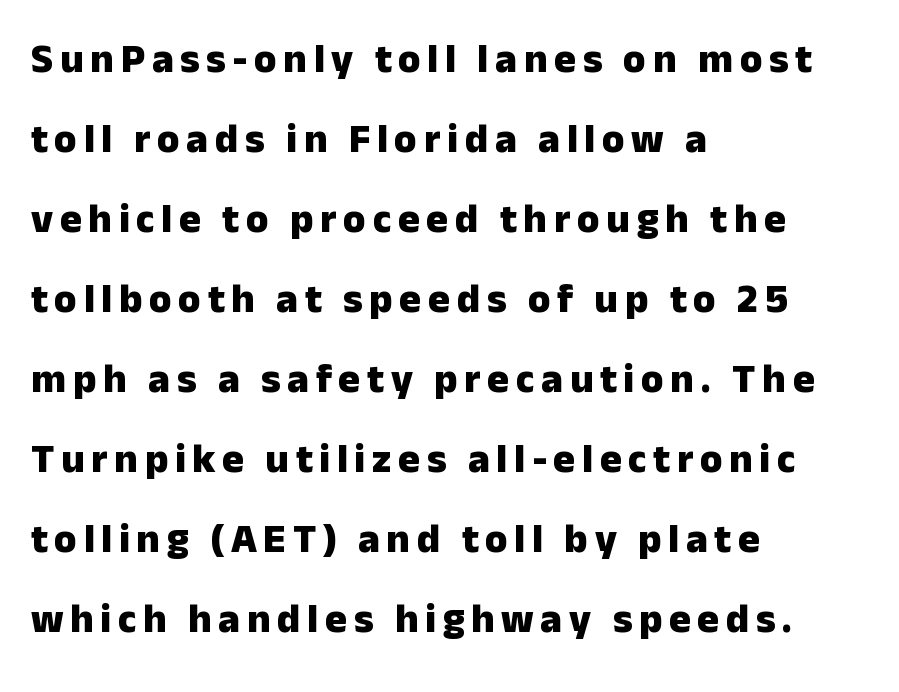
{"serif": "no", "italic": "no", "bold": "yes", "weight": "heavy", "width": "normal", "stroke_contrast": "low", "x_height": "medium", "monospaced": "no", "underline": "no", "align": "left", "line_spacing": "loose", "line_spacing_ratio": 1.95, "glyph_px": 41}
